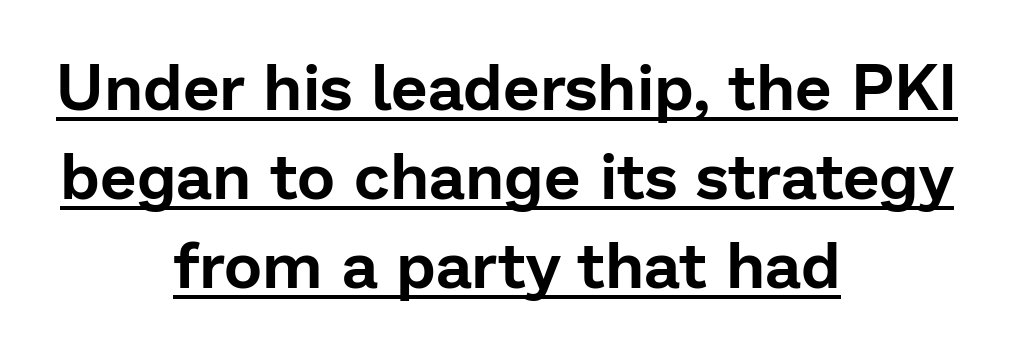
The image shows 65 px sans-serif type, upright; set centered, normal line spacing (1.37x), normal letter spacing, underlined; low stroke contrast and a medium x-height.
